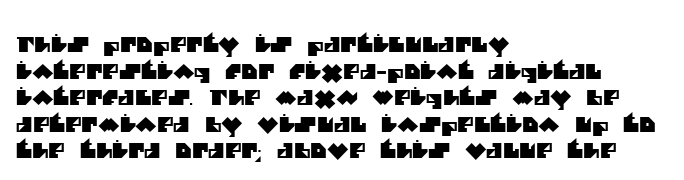
Q: Is the text underlined? A: No.
Q: How is the paragraph aligned? A: Left-aligned.
Q: Is the spacing between letters normal or unusually wide? A: Normal.
Q: Is the spacing between lines tight, normal or loose? A: Normal.
